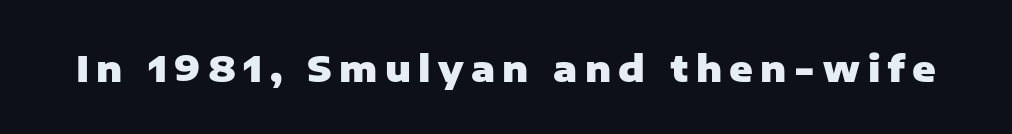
Serifs: no, the terminals of the letterforms are clean. Nope, not italic — everything's standing straight. The letters are bold, with thick, heavy strokes. Just letters on the line, the space beneath them empty. This sample uses expanded letter spacing, leaving extra air between glyphs.
